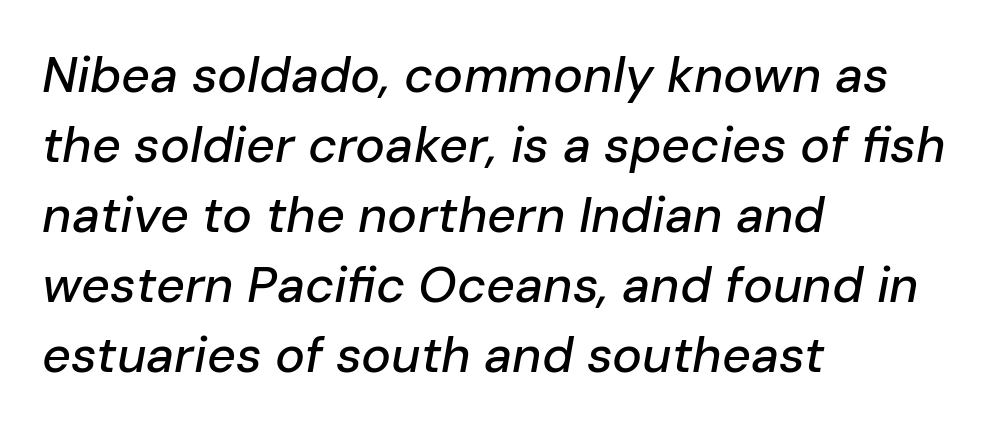
The image shows 50 px text type, italic (leaning right); set left-aligned, normal line spacing (1.4x), normal letter spacing, not underlined; low stroke contrast and a medium x-height.
